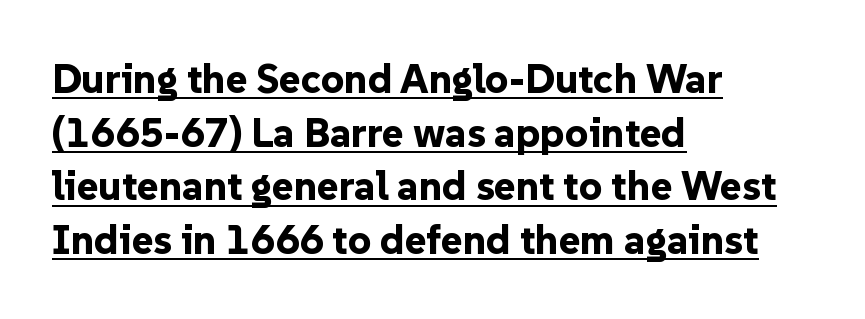
{"serif": "no", "italic": "no", "bold": "yes", "weight": "bold", "width": "normal", "stroke_contrast": "low", "x_height": "medium", "monospaced": "no", "underline": "yes", "align": "left", "line_spacing": "normal", "line_spacing_ratio": 1.31, "letter_spacing": "normal", "letter_spacing_em": 0.0, "glyph_px": 41}
